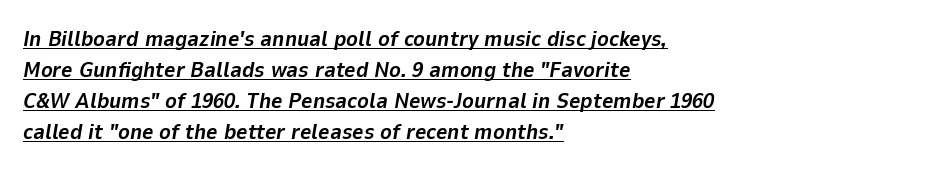
The image shows 22 px bold type, italic (leaning right); set left-aligned, normal line spacing (1.41x), normal letter spacing, underlined.
